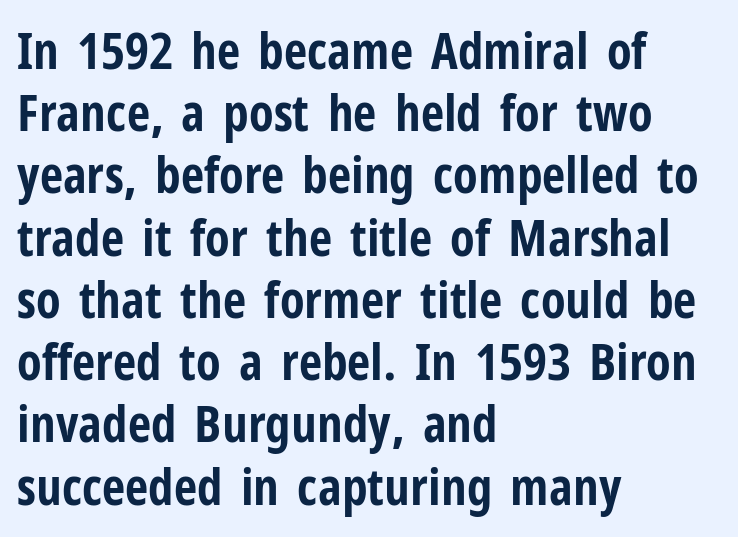
These words are printed bold, with thick strokes throughout. The passage shown has conventional tracking throughout. This rendering uses left alignment, leaving the right contour irregular. Quick note: underline off. Does the lettering tilt? It doesn't — this is upright.
